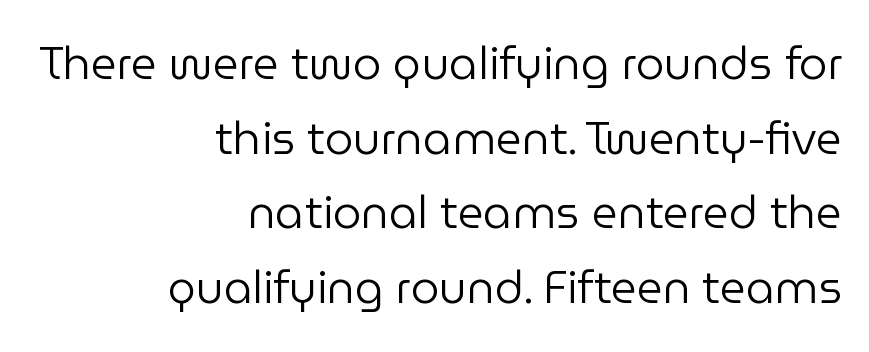
Students, note that the glyphs here touch the page at normal intervals. Summary of vertical rhythm: regular, with standard interline spacing. Here the designer chose a conventional face with non-uniform glyph widths. Each stroke keeps to a modest, everyday thickness or less. All the whitespace from short lines collects on the left.
